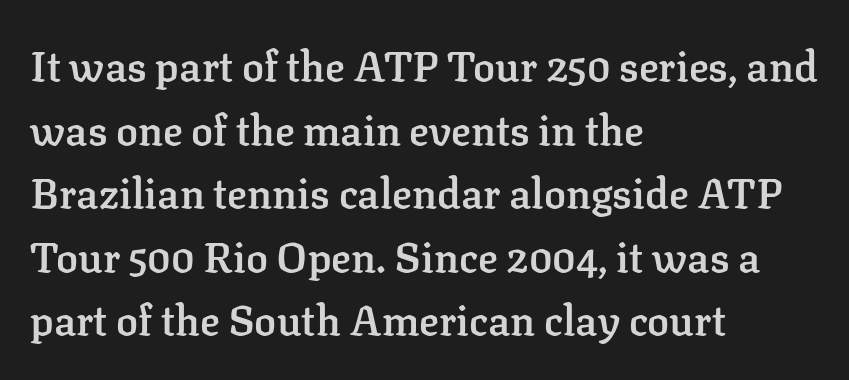
Compared with typical body copy, the letter spacing here is the same. The rendering uses a moderate line-height, typical for paragraphs. Rule under the text: the space is simply empty. A semibold gives these letters moderate extra thickness, short of bold.
